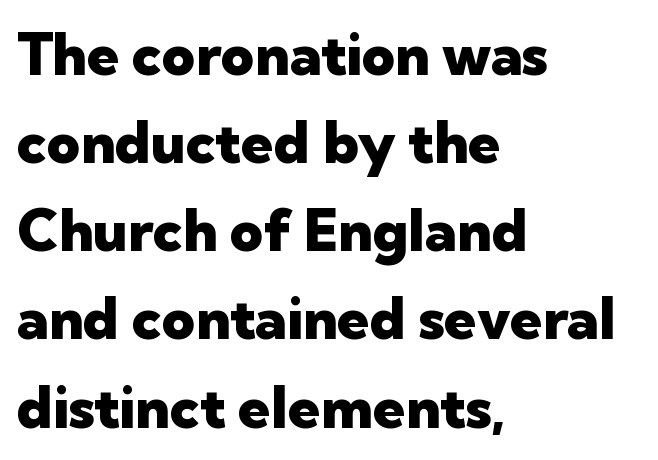
{"serif": "no", "italic": "no", "bold": "yes", "weight": "heavy", "width": "normal", "stroke_contrast": "low", "x_height": "medium", "monospaced": "no", "underline": "no", "align": "left", "line_spacing": "normal", "line_spacing_ratio": 1.52, "letter_spacing": "normal", "letter_spacing_em": 0.0, "glyph_px": 58}
